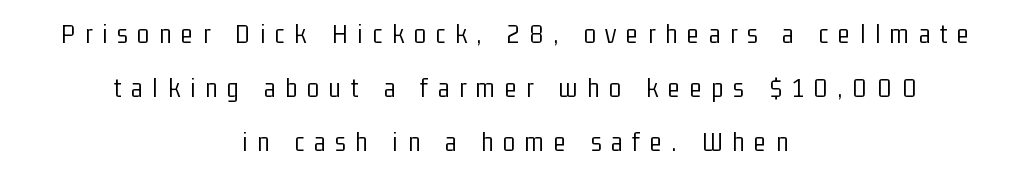
The image shows 28 px light, condensed sans-serif type, upright; set centered, loose line spacing (1.93x), unusually wide letter spacing (+0.35 em), not underlined; low stroke contrast and a medium x-height.
